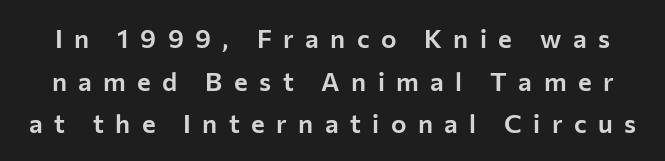
The image shows 26 px text type, upright; set normal line spacing (1.64x), unusually wide letter spacing (+0.44 em), not underlined.
